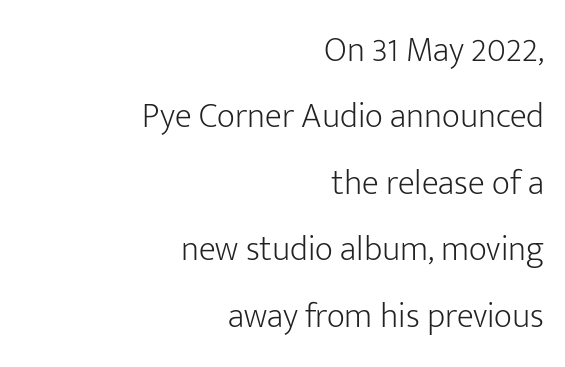
{"serif": "no", "italic": "no", "bold": "no", "weight": "light", "width": "normal", "stroke_contrast": "low", "x_height": "medium", "monospaced": "no", "underline": "no", "align": "right", "line_spacing": "loose", "line_spacing_ratio": 1.9, "letter_spacing": "normal", "letter_spacing_em": 0.0, "glyph_px": 35}
